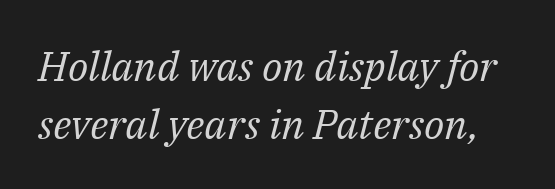
Is the type heavy? It reads as light-to-regular instead. Type style note: has serifs. The tracking reads as untouched default to a designer's eye. Summary of vertical rhythm: regular, with standard interline spacing.
